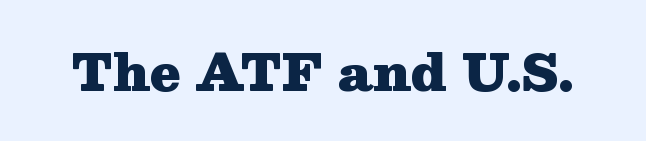
Q: Is the text bold? A: Yes.
Q: Is the text italic (slanted)? A: No, it is upright.
Q: Is the typeface a serif or a sans-serif typeface? A: Serif.
Q: Is the text underlined? A: No.
Q: Is the spacing between letters normal or unusually wide? A: Normal.
Q: Width (condensed, normal, or wide)? A: Wide.
Q: Stroke contrast? A: Medium.
Q: x-height? A: Medium.
Q: Monospaced? A: No.
